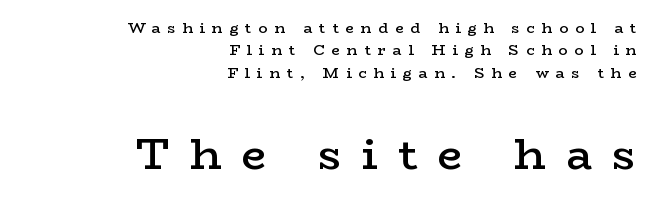
Q: Is the text bold? A: Semi-bold.
Q: Is the text italic (slanted)? A: No, it is upright.
Q: Is the typeface a serif or a sans-serif typeface? A: Serif.
Q: Is the text underlined? A: No.
Q: How is the paragraph aligned? A: Right-aligned.
Q: Is the spacing between letters normal or unusually wide? A: Unusually wide.
Q: Is the spacing between lines tight, normal or loose? A: Normal.
Q: Which block of text is set in a larger size, the first (top) or the second (bottom)? A: The second (bottom) one.
Q: Width (condensed, normal, or wide)? A: Wide.
Q: Stroke contrast? A: Low.
Q: x-height? A: Medium.
Q: Monospaced? A: No.
